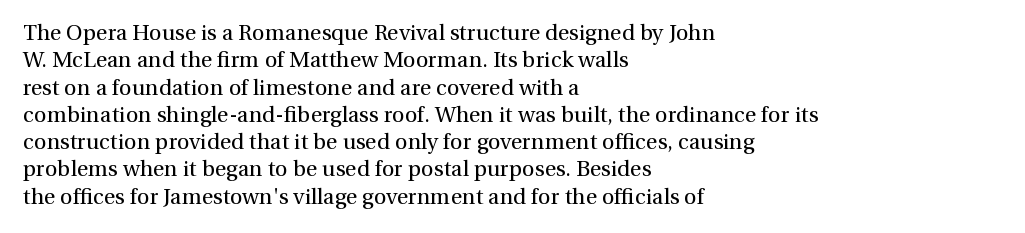
The image shows 22 px text type, upright; set left-aligned, line spacing 1.24x, normal letter spacing, not underlined.
